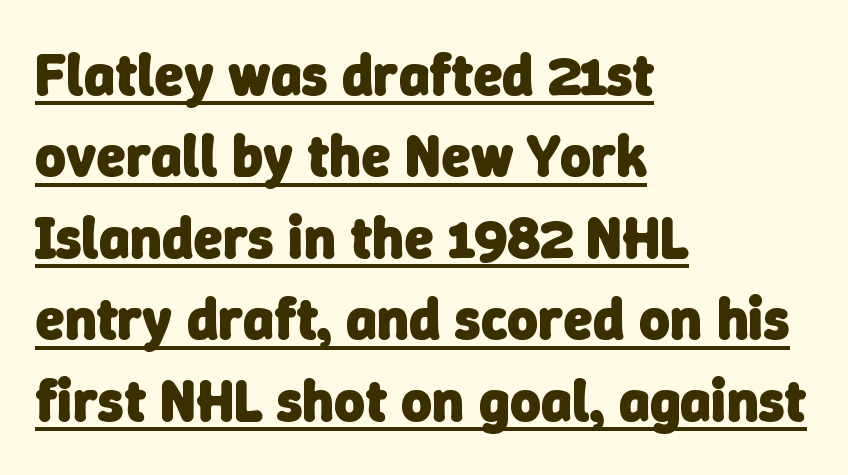
The glyphs have the mass of a bold cut. The sample's only ornament is a line tracing under the words. Character widths vary here, with narrow letters taking less room than wide ones. The letters sit at their default tracking, neither squeezed nor spread.
